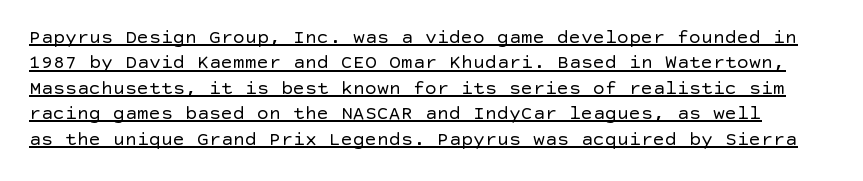
Underlining? Definitely there. This is roman type, the default non-slanted kind. A typesetter would call this zero additional tracking. This reads as an unemphasized weight, regular at the heaviest. If you measured baseline to baseline, you'd find a middling distance.
